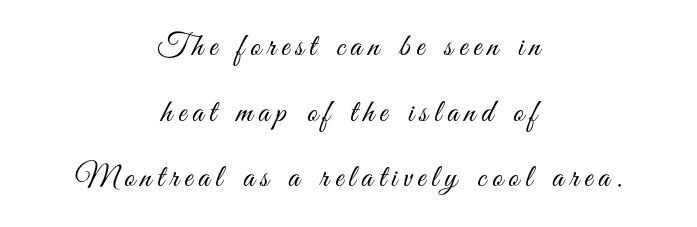
{"serif": "no", "bold": "no", "weight": "light", "width": "condensed", "stroke_contrast": "medium", "x_height": "small", "monospaced": "no", "underline": "no", "align": "center", "line_spacing": "loose", "line_spacing_ratio": 2.05, "glyph_px": 32}
